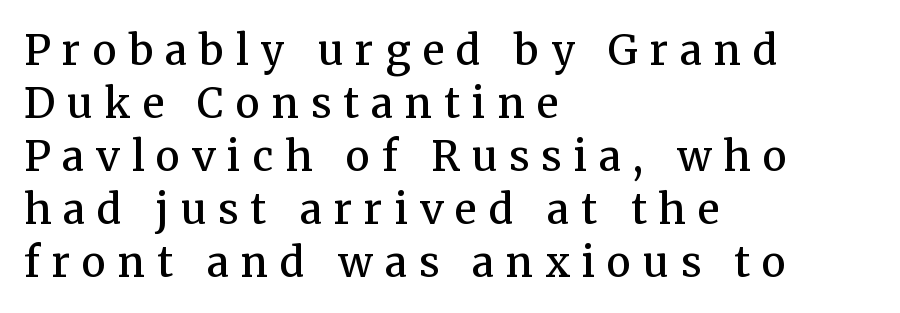
Q: Is the text bold? A: Semi-bold.
Q: Is the text italic (slanted)? A: No, it is upright.
Q: Is the typeface a serif or a sans-serif typeface? A: Serif.
Q: Is the text underlined? A: No.
Q: How is the paragraph aligned? A: Left-aligned.
Q: Is the spacing between letters normal or unusually wide? A: Unusually wide.
Q: Is the spacing between lines tight, normal or loose? A: Normal.
Q: Width (condensed, normal, or wide)? A: Normal.
Q: Stroke contrast? A: Medium.
Q: x-height? A: Medium.
Q: Monospaced? A: No.
